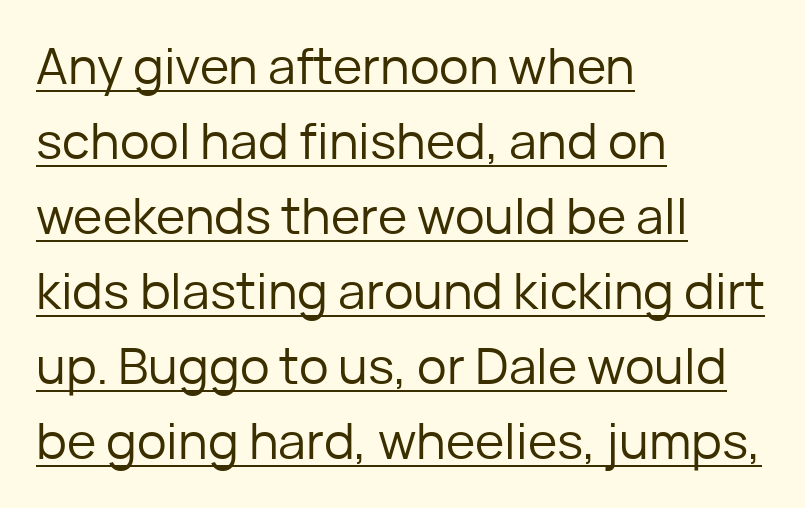
Q: Is the text bold? A: No.
Q: Is the text italic (slanted)? A: No, it is upright.
Q: Is the typeface a serif or a sans-serif typeface? A: Sans-serif.
Q: Is the text underlined? A: Yes.
Q: How is the paragraph aligned? A: Left-aligned.
Q: Is the spacing between letters normal or unusually wide? A: Normal.
Q: Is the spacing between lines tight, normal or loose? A: Normal.
Q: Width (condensed, normal, or wide)? A: Normal.
Q: Stroke contrast? A: Low.
Q: x-height? A: Medium.
Q: Monospaced? A: No.
